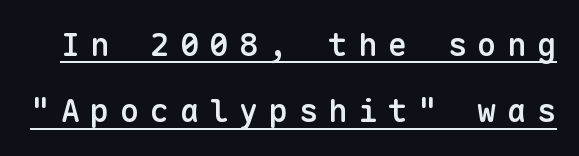
The image shows 32 px semibold sans-serif type, upright, monospaced; set loose line spacing (2.07x), unusually wide letter spacing (+0.33 em), underlined; low stroke contrast and a medium x-height.
